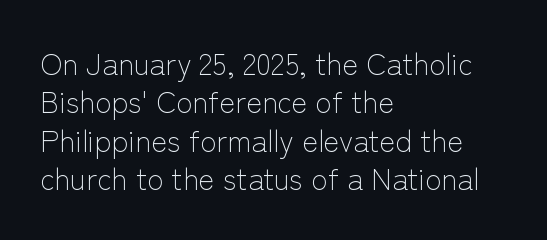
The image shows 30 px light sans-serif type, upright; set left-aligned, normal line spacing (1.28x), normal letter spacing, not underlined; low stroke contrast and a medium x-height.
